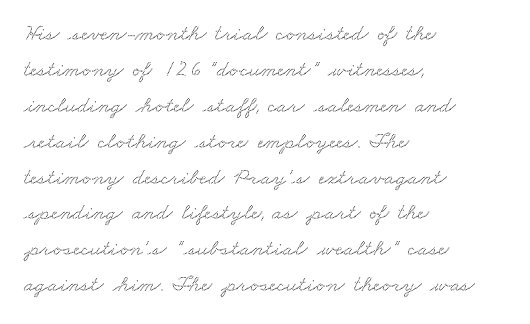
The image shows 23 px text type; set left-aligned, normal line spacing (1.56x), normal letter spacing, not underlined.
